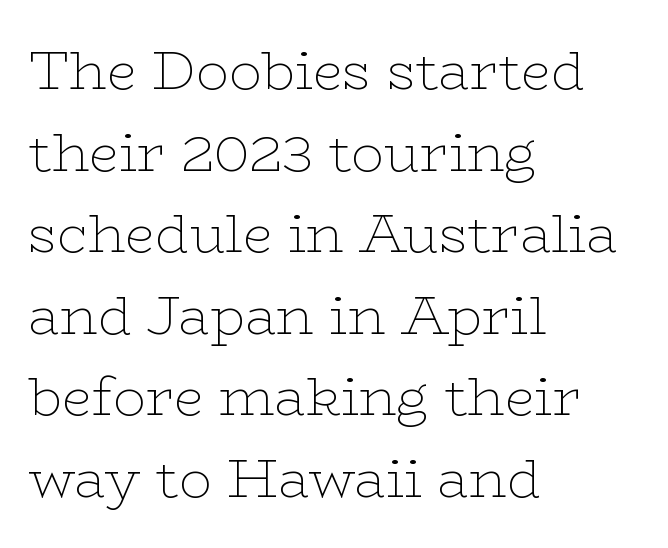
{"serif": "yes", "italic": "no", "bold": "no", "weight": "thin", "width": "wide", "stroke_contrast": "low", "x_height": "medium", "monospaced": "no", "underline": "no", "align": "left", "line_spacing": "normal", "line_spacing_ratio": 1.51, "letter_spacing": "normal", "letter_spacing_em": 0.0, "glyph_px": 54}
